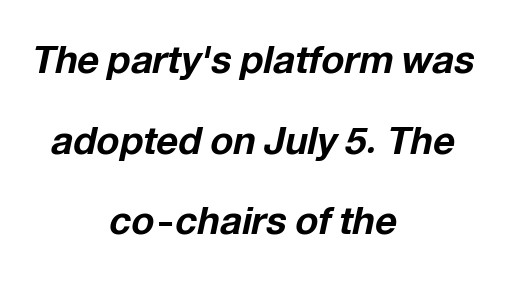
Q: Is the text bold? A: Yes.
Q: Is the text italic (slanted)? A: Yes, it leans right by about 12 degrees.
Q: Is the text underlined? A: No.
Q: How is the paragraph aligned? A: Centered.
Q: Is the spacing between letters normal or unusually wide? A: Normal.
Q: Is the spacing between lines tight, normal or loose? A: Loose.
Q: Width (condensed, normal, or wide)? A: Normal.
Q: Stroke contrast? A: Low.
Q: x-height? A: Medium.
Q: Monospaced? A: No.
